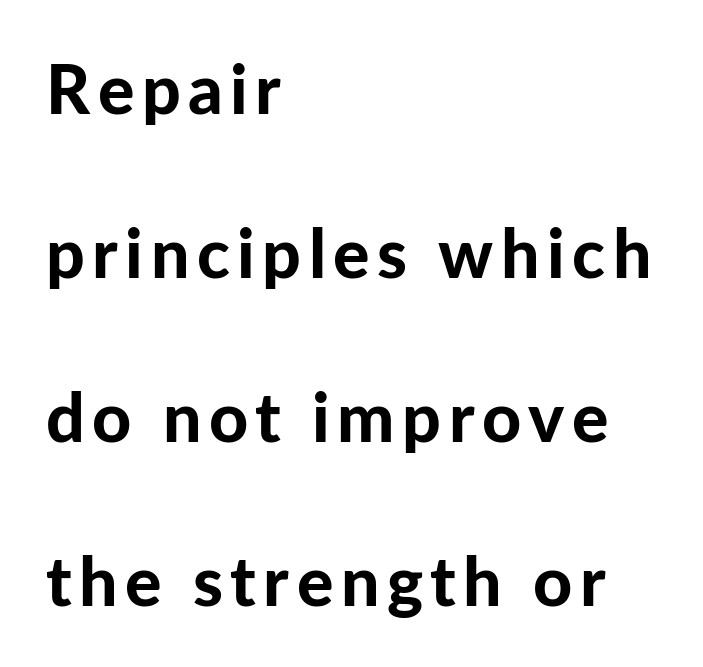
Here the designer chose a conventional face with non-uniform glyph widths. Only glyphs here, with clear space below each row. To sum up the face: it is a sans, with no serifs. A great deal of white space separates one row of letters from the next. The font is running at its bold setting.
